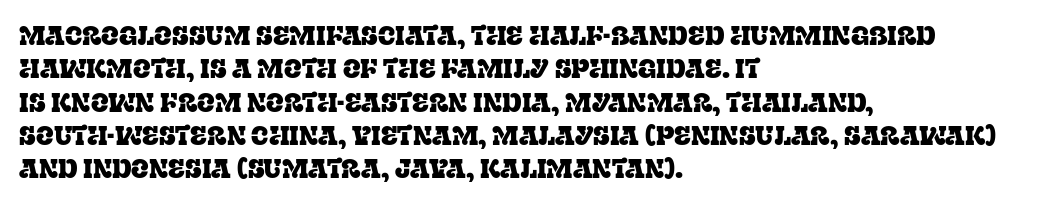
The image shows 26 px text type, upright; set left-aligned, normal line spacing (1.28x), normal letter spacing, not underlined.
